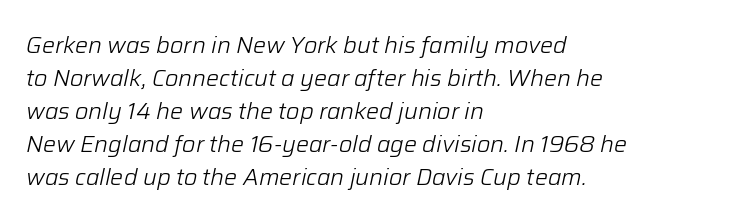
Students, observe: this is what conventionally led text looks like. These glyphs show unthickened strokes, regular width or finer. These lines were composed using italics. One-word summary of the alignment: left.
